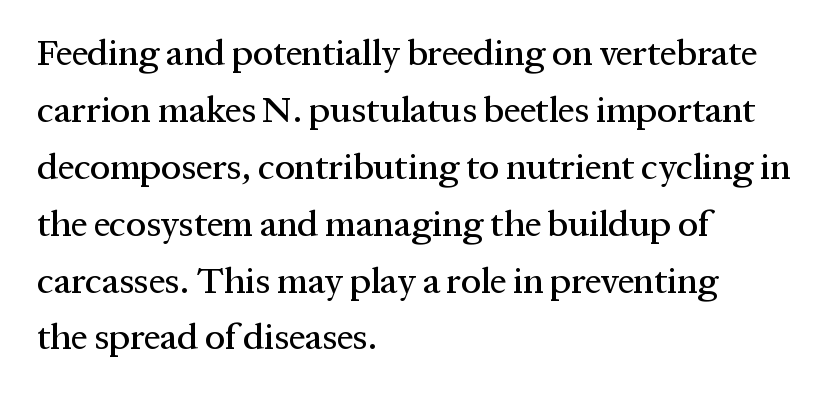
The text was rendered using a seriffed face with decorative stroke endings. Where is the straight margin? On the left. Honestly, the row spacing looks completely unremarkable. Quick note: underline off. Tracking value appears to be zero — textbook default spacing.
